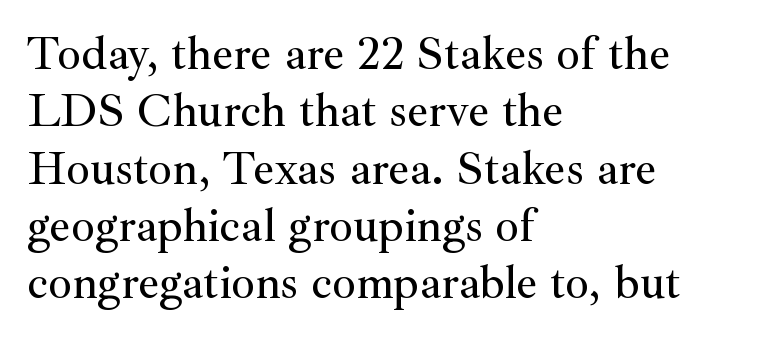
The image shows 47 px serif type, upright; set left-aligned, line spacing 1.22x, normal letter spacing, not underlined; medium stroke contrast and a small x-height.
